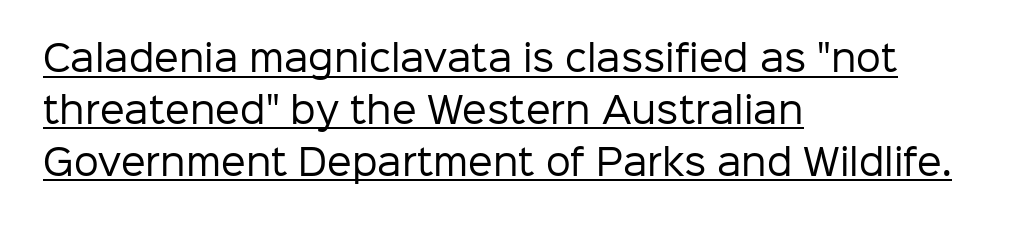
The image shows 35 px regular-weight sans-serif type, upright; set left-aligned, normal line spacing (1.48x), normal letter spacing, underlined; low stroke contrast and a medium x-height.
